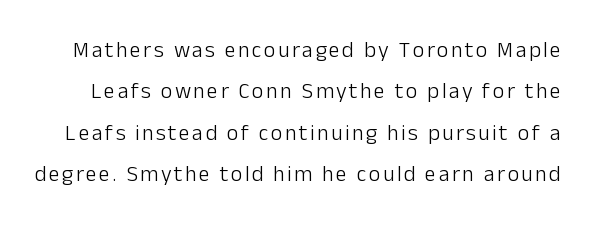
{"italic": "no", "bold": "no", "underline": "no", "line_spacing_ratio": 1.88, "glyph_px": 22}
